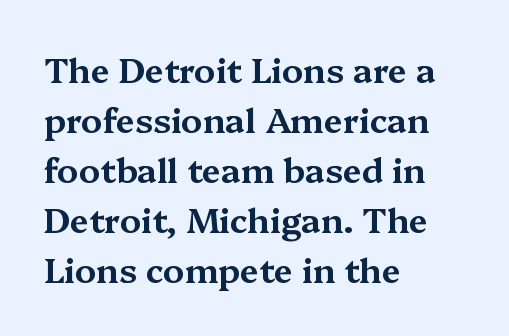
Q: Is the text italic (slanted)? A: No, it is upright.
Q: Is the typeface a serif or a sans-serif typeface? A: Serif.
Q: Is the text underlined? A: No.
Q: How is the paragraph aligned? A: Left-aligned.
Q: Is the spacing between letters normal or unusually wide? A: Normal.
Q: Is the spacing between lines tight, normal or loose? A: Normal.
Q: Width (condensed, normal, or wide)? A: Wide.
Q: Stroke contrast? A: Medium.
Q: x-height? A: Medium.
Q: Monospaced? A: No.
